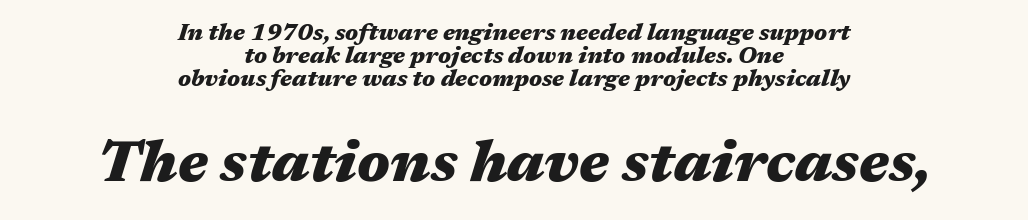
The image shows 58 px heavy, wide type, italic (leaning right); set centered, tight line spacing (0.99x), normal letter spacing, not underlined; the second (bottom) block is 2.52x larger; medium stroke contrast and a medium x-height.
